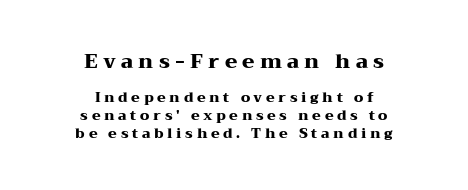
Q: Is the text bold? A: Yes.
Q: Is the text italic (slanted)? A: No, it is upright.
Q: Is the text underlined? A: No.
Q: How is the paragraph aligned? A: Centered.
Q: Is the spacing between letters normal or unusually wide? A: Unusually wide.
Q: Is the spacing between lines tight, normal or loose? A: Normal.
Q: Which block of text is set in a larger size, the first (top) or the second (bottom)? A: The first (top) one.
